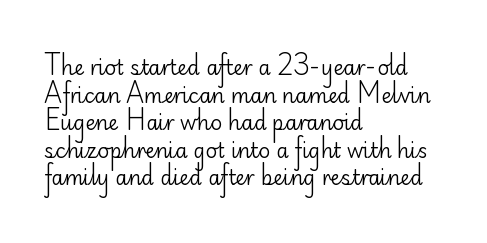
{"italic": "no", "bold": "no", "underline": "no", "align": "left", "line_spacing": "normal", "line_spacing_ratio": 1.38, "letter_spacing": "normal", "letter_spacing_em": 0.0, "glyph_px": 20}
